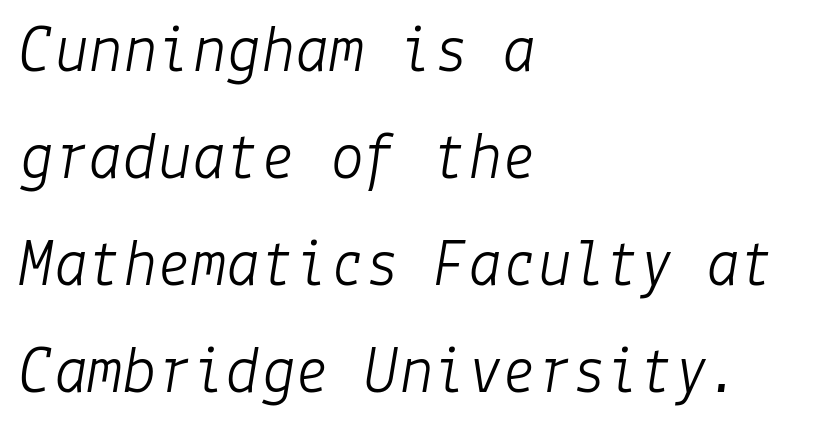
Q: Is the text bold? A: No.
Q: Is the text italic (slanted)? A: Yes, it leans right by about 9 degrees.
Q: Is the text underlined? A: No.
Q: How is the paragraph aligned? A: Left-aligned.
Q: Is the spacing between letters normal or unusually wide? A: Normal.
Q: Is the spacing between lines tight, normal or loose? A: Normal.
Q: Width (condensed, normal, or wide)? A: Normal.
Q: Stroke contrast? A: Low.
Q: x-height? A: Medium.
